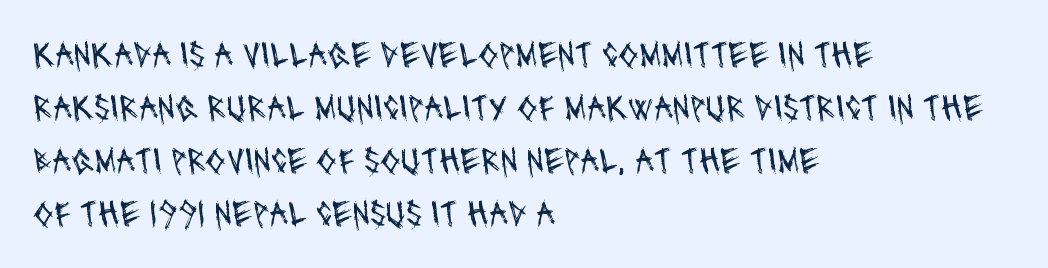
The image shows 37 px regular-weight, condensed sans-serif type; set left-aligned, normal line spacing (1.43x), normal letter spacing, not underlined; medium stroke contrast and a large x-height.
